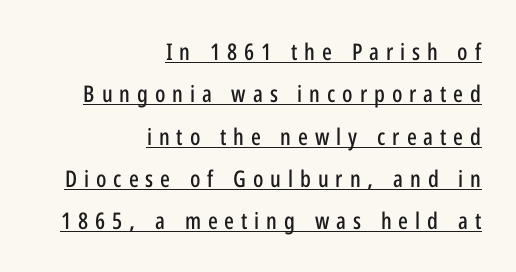
{"italic": "no", "underline": "yes", "align": "right", "line_spacing_ratio": 1.84, "letter_spacing": "wide", "letter_spacing_em": 0.3, "glyph_px": 23}
